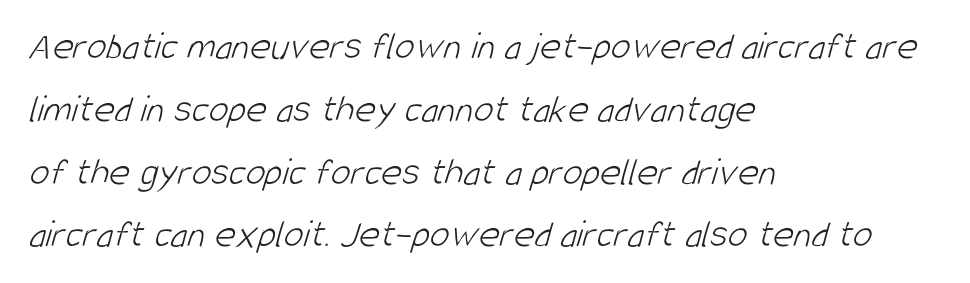
The image shows 40 px light, condensed sans-serif type; set left-aligned, normal line spacing (1.57x), normal letter spacing, not underlined; low stroke contrast and a large x-height.
